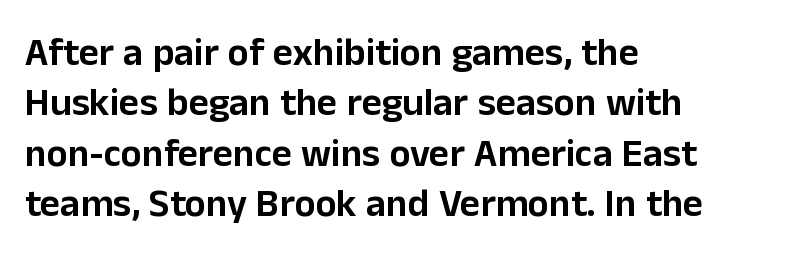
Q: Is the text italic (slanted)? A: No, it is upright.
Q: Is the typeface a serif or a sans-serif typeface? A: Sans-serif.
Q: Is the text underlined? A: No.
Q: How is the paragraph aligned? A: Left-aligned.
Q: Is the spacing between letters normal or unusually wide? A: Normal.
Q: Is the spacing between lines tight, normal or loose? A: Normal.
Q: Width (condensed, normal, or wide)? A: Normal.
Q: Stroke contrast? A: Low.
Q: x-height? A: Medium.
Q: Monospaced? A: No.
